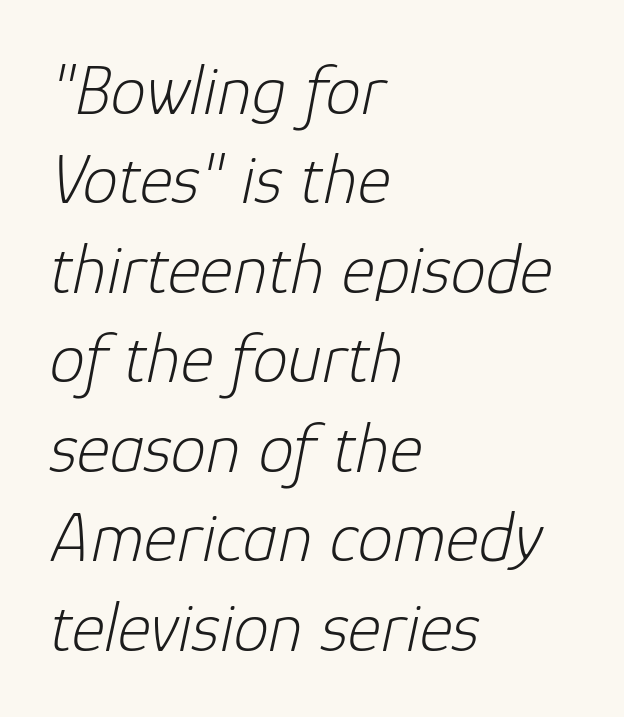
{"italic": "yes", "lean": "right", "slant_degrees": 12, "bold": "no", "weight": "light", "width": "normal", "stroke_contrast": "low", "x_height": "medium", "monospaced": "no", "underline": "no", "align": "left", "line_spacing": "normal", "line_spacing_ratio": 1.26, "letter_spacing": "normal", "letter_spacing_em": 0.0, "glyph_px": 71}
